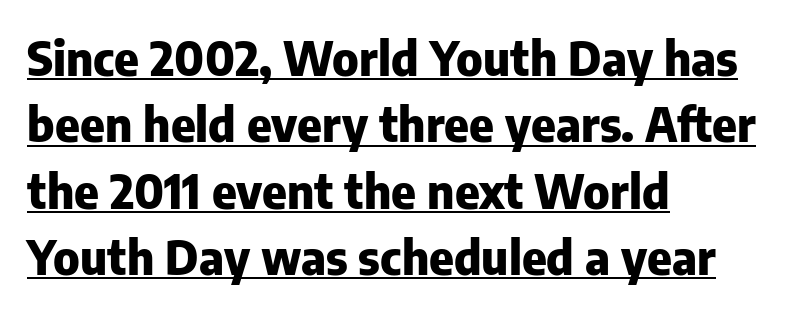
Q: Is the text bold? A: Yes.
Q: Is the text italic (slanted)? A: No, it is upright.
Q: Is the typeface a serif or a sans-serif typeface? A: Sans-serif.
Q: Is the text underlined? A: Yes.
Q: How is the paragraph aligned? A: Left-aligned.
Q: Is the spacing between letters normal or unusually wide? A: Normal.
Q: Is the spacing between lines tight, normal or loose? A: Normal.
Q: Width (condensed, normal, or wide)? A: Normal.
Q: Stroke contrast? A: Low.
Q: x-height? A: Medium.
Q: Monospaced? A: No.
